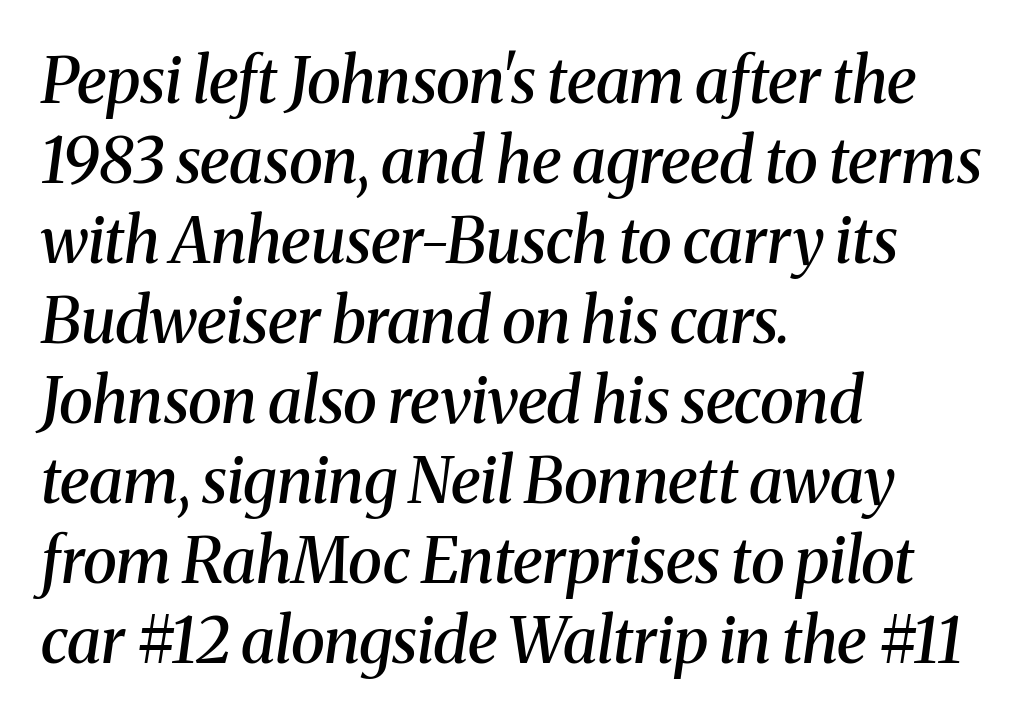
Q: Is the text bold? A: Semi-bold.
Q: Is the text italic (slanted)? A: Yes, it leans right by about 8 degrees.
Q: Is the typeface a serif or a sans-serif typeface? A: Serif.
Q: Is the text underlined? A: No.
Q: How is the paragraph aligned? A: Left-aligned.
Q: Is the spacing between letters normal or unusually wide? A: Normal.
Q: Is the spacing between lines tight, normal or loose? A: Normal.
Q: Width (condensed, normal, or wide)? A: Normal.
Q: Stroke contrast? A: Medium.
Q: x-height? A: Medium.
Q: Monospaced? A: No.
